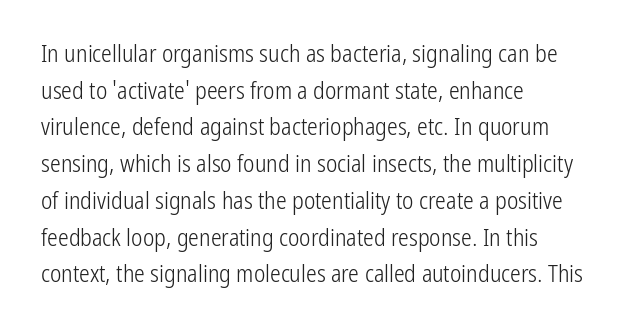
Standard letterfit; no display-style spreading of the glyphs. No chunkiness to these letters — they're not bold. This is roman type, the default non-slanted kind. Does the copy run flush right? No — it runs flush left.
